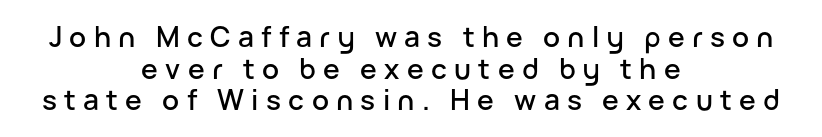
{"serif": "no", "italic": "no", "width": "normal", "stroke_contrast": "low", "x_height": "medium", "monospaced": "no", "underline": "no", "align": "center", "line_spacing": "tight", "line_spacing_ratio": 1.13, "letter_spacing": "wide", "letter_spacing_em": 0.26, "glyph_px": 28}
